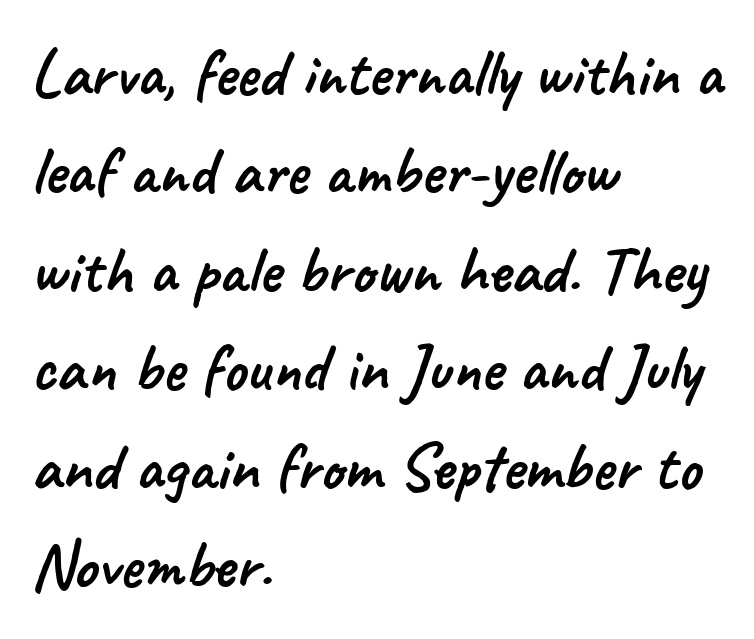
{"serif": "no", "width": "normal", "stroke_contrast": "low", "x_height": "small", "monospaced": "no", "underline": "no", "align": "left", "line_spacing": "normal", "line_spacing_ratio": 1.47, "letter_spacing": "normal", "letter_spacing_em": 0.0, "glyph_px": 67}
